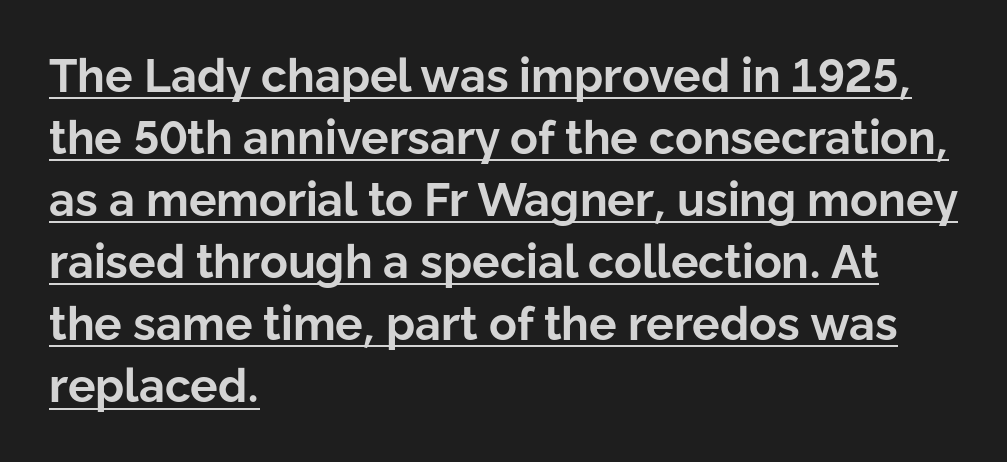
Vertically, the passage feels balanced, rows spaced as you'd expect. Do the characters align in a grid? No, the font is proportional. You can tell it's not italic because the verticals are truly vertical. These lines are set flush left with a ragged right edge.
